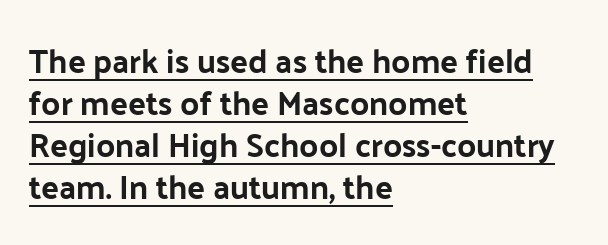
Every stem runs plumb, perpendicular to the baseline. Default kerning and tracking; the words read as compact shapes. Leading matches the norm, producing a regular column. Character widths vary here, with narrow letters taking less room than wide ones. Are there feet on the stems? There aren't — it's a sans.
